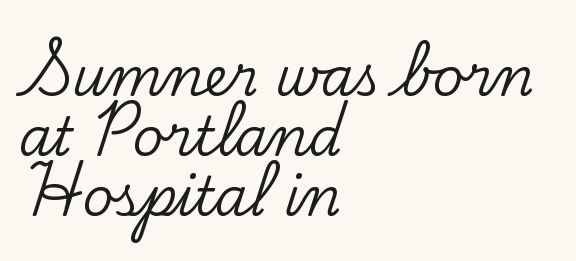
The image shows 53 px serif type; set left-aligned, tight line spacing (1.13x), normal letter spacing, not underlined; low stroke contrast and a small x-height.
